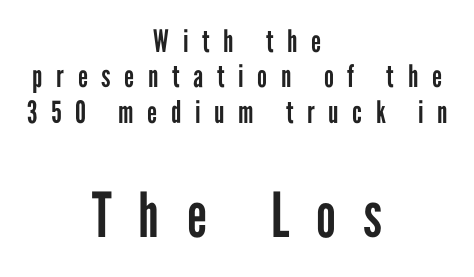
Q: Is the text bold? A: No.
Q: Is the text italic (slanted)? A: No, it is upright.
Q: Is the typeface a serif or a sans-serif typeface? A: Sans-serif.
Q: Is the text underlined? A: No.
Q: How is the paragraph aligned? A: Centered.
Q: Is the spacing between letters normal or unusually wide? A: Unusually wide.
Q: Is the spacing between lines tight, normal or loose? A: Tight.
Q: Which block of text is set in a larger size, the first (top) or the second (bottom)? A: The second (bottom) one.
Q: Width (condensed, normal, or wide)? A: Condensed.
Q: Stroke contrast? A: Low.
Q: x-height? A: Medium.
Q: Monospaced? A: No.
